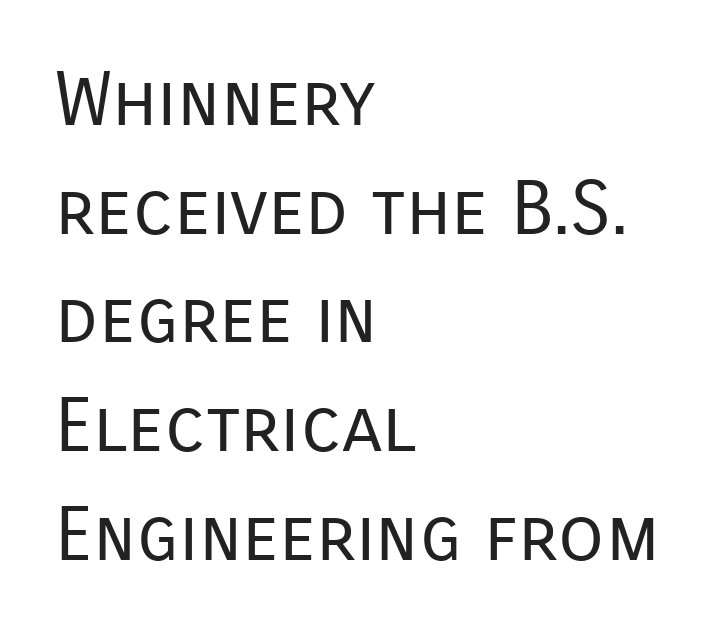
The lines are quadded left. Characters follow at the spacing the type designer built in. Lines of text with bare space underneath. Is the type heavy? It reads as light-to-regular instead. The glyphs in this specimen are sans serif. Regarding leading, the lines here are spaced in the standard way.
